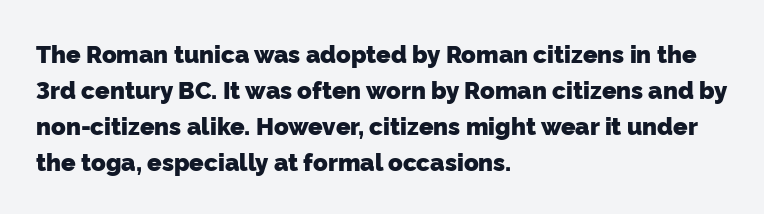
Q: Is the text bold? A: Yes.
Q: Is the text underlined? A: No.
Q: How is the paragraph aligned? A: Left-aligned.
Q: Is the spacing between letters normal or unusually wide? A: Normal.
Q: Is the spacing between lines tight, normal or loose? A: Normal.
